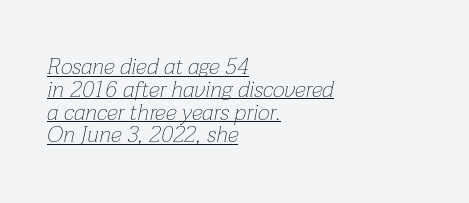
{"italic": "yes", "lean": "right", "slant_degrees": 12, "bold": "no", "underline": "yes", "align": "left", "line_spacing": "tight", "line_spacing_ratio": 0.99, "letter_spacing": "normal", "letter_spacing_em": 0.0, "glyph_px": 23}
